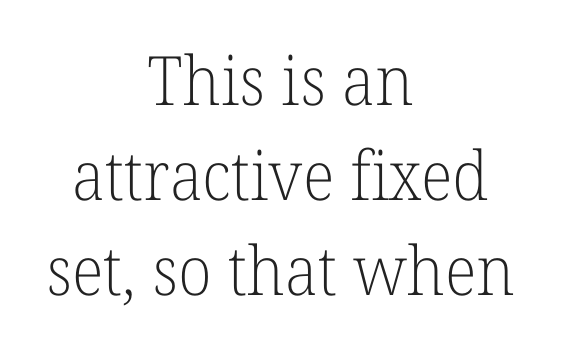
Ascenders rise straight up at ninety degrees. Short note: letters normally spaced. Just letters on the line, the space beneath them empty. A typesetter would label this face a serif. Does the leading feel generous? No, just average. The characters are drawn with everyday or finer stroke widths.
